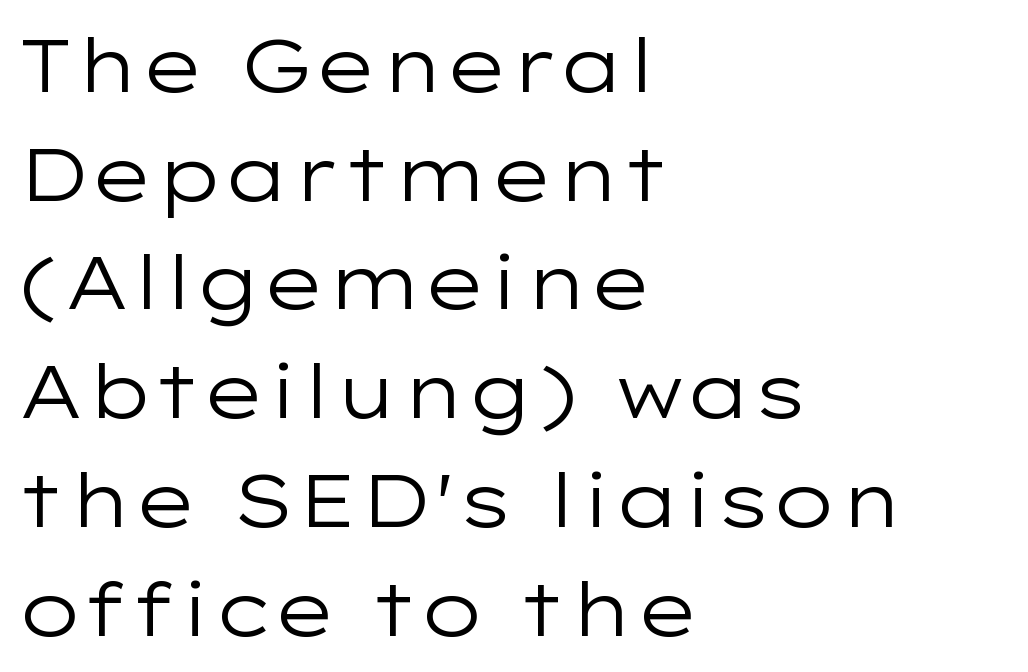
Varying glyph widths throughout — classic text-font behaviour. Leading matches the norm, producing a regular column. The lettering stays uniformly vertical, giving the passage a roman look. Short note: letters normally spaced.
